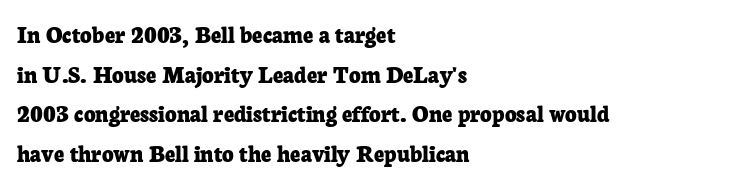
The words here are not underlined. Glyph-to-glyph distance matches everyday printed text. The rows are spaced the way most documents space them. The lettering holds an erect, upright posture throughout. Heavy-handed strokes throughout: this text is bold. Which margin do the lines hug? The left one — the right edge is uneven.
